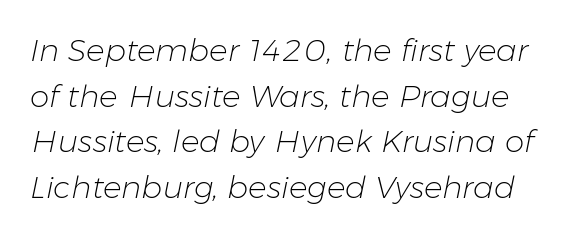
The space beneath each line is pristine and unruled. Stroke thickness stays within the range of a standard reading face or lighter. Nobody touched the tracking dial on this one. Does the lettering tilt? It does — this is italic.
